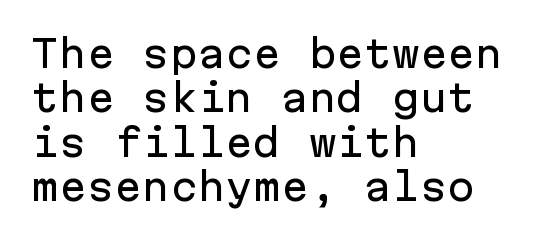
The image shows 37 px sans-serif type, upright, monospaced; set left-aligned, line spacing 1.2x, normal letter spacing, not underlined; low stroke contrast and a medium x-height.
